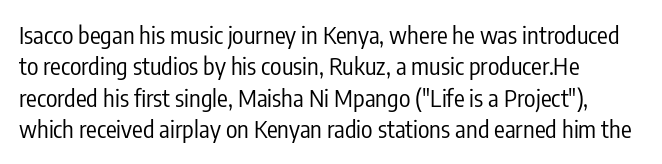
Q: Is the text bold? A: No.
Q: Is the text italic (slanted)? A: No, it is upright.
Q: Is the text underlined? A: No.
Q: How is the paragraph aligned? A: Left-aligned.
Q: Is the spacing between letters normal or unusually wide? A: Normal.
Q: Is the spacing between lines tight, normal or loose? A: Normal.
